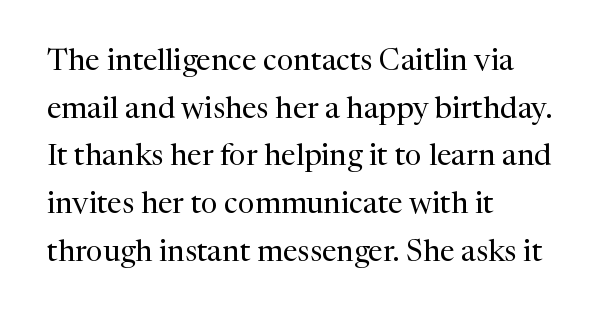
Style check: upright. Do the characters align in a grid? No, the font is proportional. The text was rendered using a seriffed face with decorative stroke endings. The zone under the glyphs is completely vacant.
